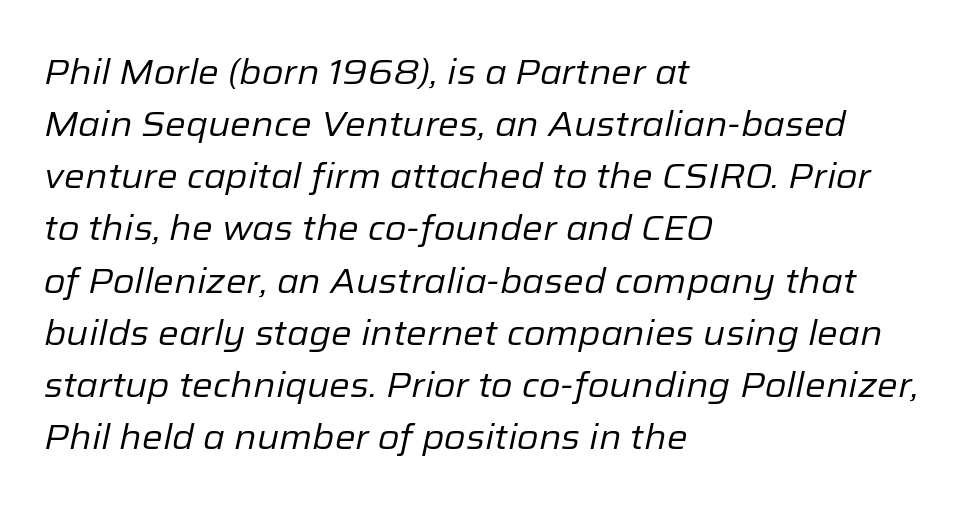
Q: Is the text bold? A: No.
Q: Is the text italic (slanted)? A: Yes, it leans right by about 12 degrees.
Q: Is the text underlined? A: No.
Q: How is the paragraph aligned? A: Left-aligned.
Q: Is the spacing between letters normal or unusually wide? A: Normal.
Q: Is the spacing between lines tight, normal or loose? A: Normal.
Q: Width (condensed, normal, or wide)? A: Normal.
Q: Stroke contrast? A: Low.
Q: x-height? A: Medium.
Q: Monospaced? A: No.
